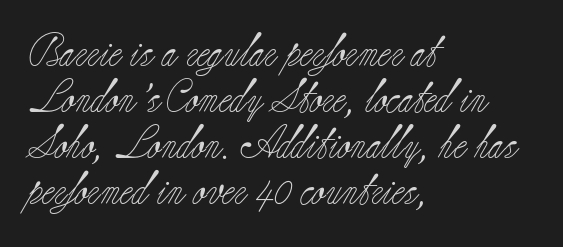
{"serif": "yes", "bold": "no", "weight": "light", "width": "normal", "stroke_contrast": "low", "x_height": "small", "monospaced": "no", "underline": "no", "align": "left", "line_spacing": "normal", "line_spacing_ratio": 1.39, "letter_spacing": "normal", "letter_spacing_em": 0.0, "glyph_px": 33}
